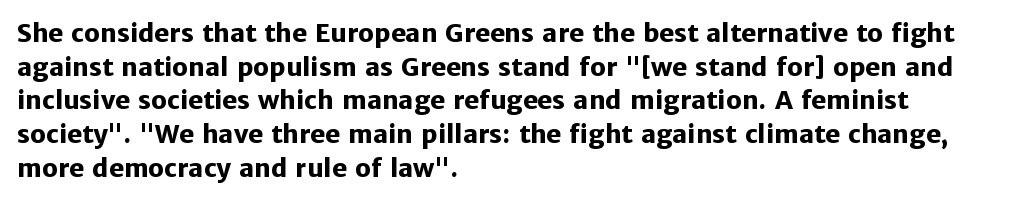
The image shows 25 px bold type, upright; set left-aligned, normal line spacing (1.35x), normal letter spacing, not underlined.
